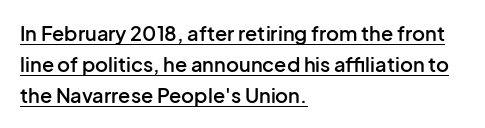
Q: Is the text bold? A: Semi-bold.
Q: Is the text italic (slanted)? A: No, it is upright.
Q: Is the text underlined? A: Yes.
Q: How is the paragraph aligned? A: Left-aligned.
Q: Is the spacing between letters normal or unusually wide? A: Normal.
Q: Is the spacing between lines tight, normal or loose? A: Normal.
